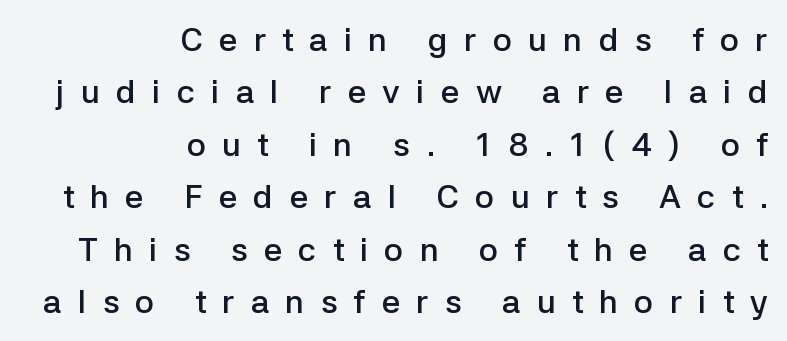
{"serif": "no", "italic": "no", "bold": "semi", "weight": "semibold", "width": "normal", "stroke_contrast": "low", "x_height": "medium", "monospaced": "no", "underline": "no", "align": "right", "line_spacing": "normal", "line_spacing_ratio": 1.59, "letter_spacing": "wide", "letter_spacing_em": 0.49, "glyph_px": 33}
